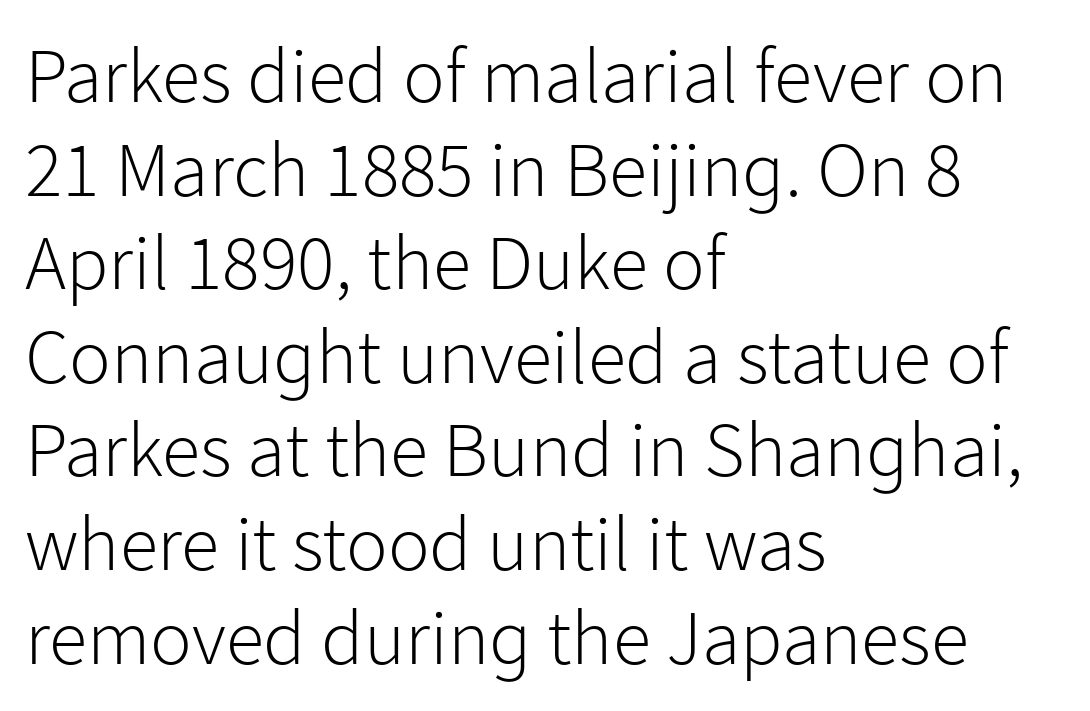
You could not count columns in this text — the font is proportionally spaced. Beneath every word, the page is bare. Here the glyphs are tracked normally, forming tight word shapes. Vertical strokes here are truly vertical. In CSS terms this would be text-align: left. No heavy texture on the line: the type isn't bold.
